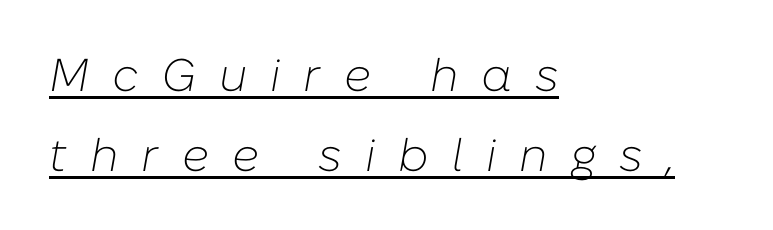
The image shows 46 px light type, italic (leaning right); set left-aligned, line spacing 1.74x, unusually wide letter spacing (+0.5 em), underlined; low stroke contrast and a medium x-height.
